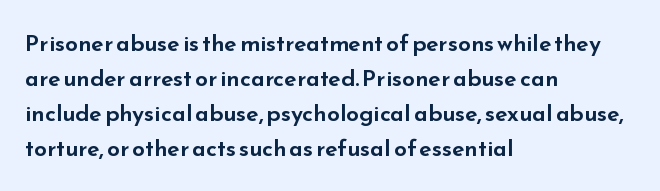
Q: Is the text italic (slanted)? A: No, it is upright.
Q: Is the text underlined? A: No.
Q: How is the paragraph aligned? A: Left-aligned.
Q: Is the spacing between letters normal or unusually wide? A: Normal.
Q: Is the spacing between lines tight, normal or loose? A: Normal.
